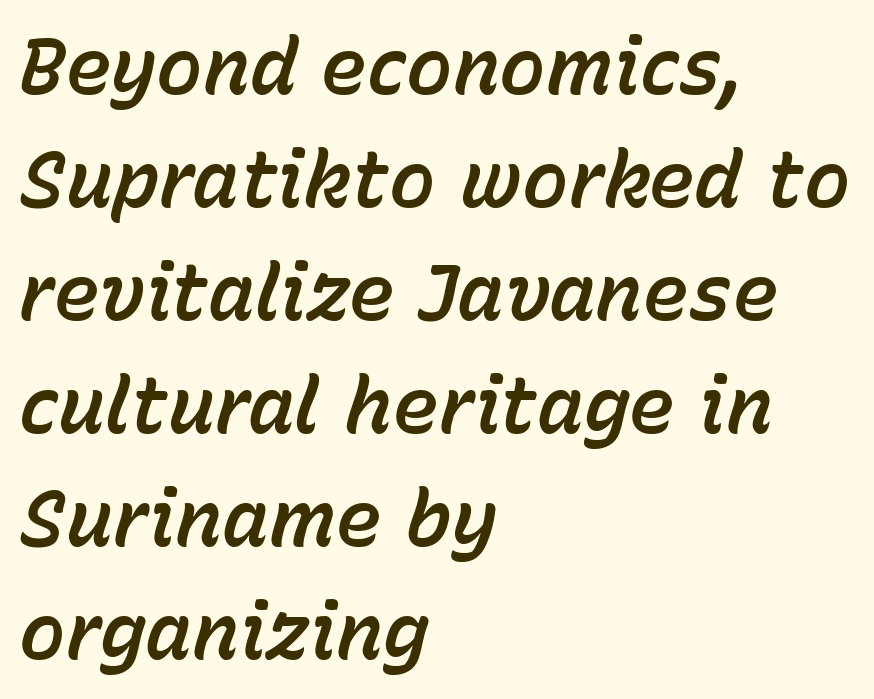
{"italic": "yes", "lean": "right", "slant_degrees": 15, "width": "normal", "stroke_contrast": "low", "x_height": "medium", "monospaced": "no", "underline": "no", "align": "left", "line_spacing": "normal", "line_spacing_ratio": 1.45, "letter_spacing": "normal", "letter_spacing_em": 0.0, "glyph_px": 78}
